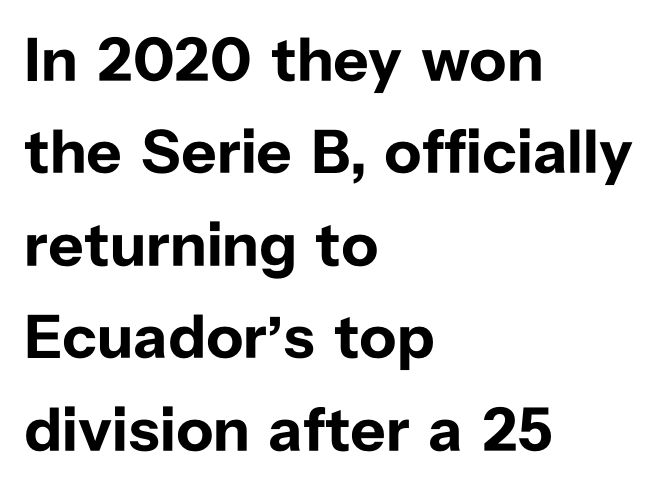
The image shows 62 px bold sans-serif type, upright; set left-aligned, normal line spacing (1.49x), normal letter spacing, not underlined; low stroke contrast and a medium x-height.
